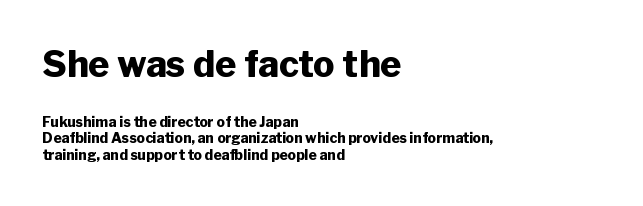
{"serif": "no", "italic": "no", "bold": "yes", "weight": "heavy", "width": "normal", "stroke_contrast": "low", "x_height": "medium", "monospaced": "no", "underline": "no", "align": "left", "line_spacing_ratio": 1.17, "letter_spacing": "normal", "letter_spacing_em": 0.0, "larger_block": "first", "size_ratio": 2.57, "glyph_px": 36}
